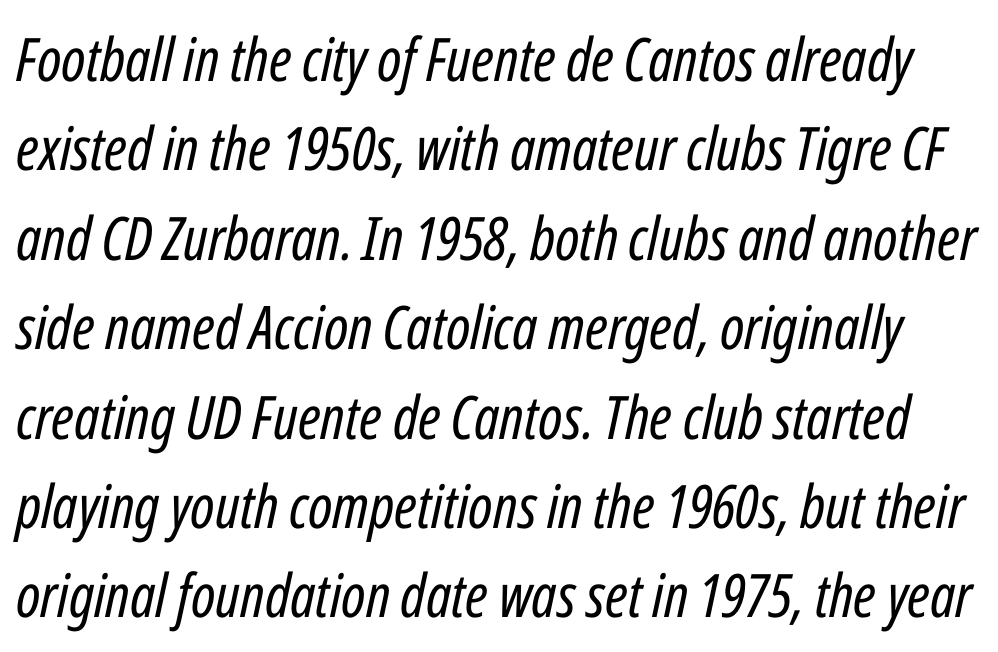
The image shows 60 px regular-weight, condensed type, italic (leaning right); set normal line spacing (1.49x), normal letter spacing, not underlined; low stroke contrast and a medium x-height.
